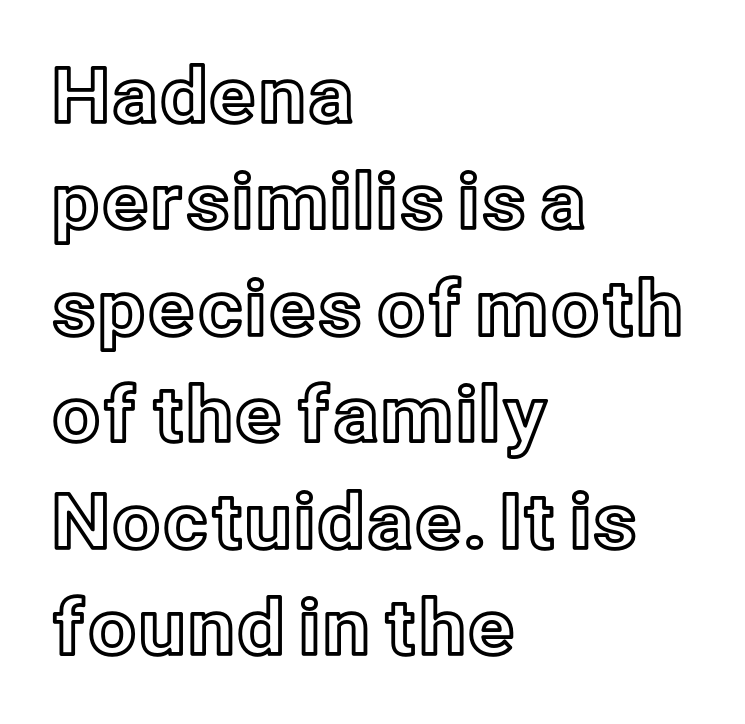
{"italic": "no", "width": "normal", "x_height": "medium", "monospaced": "no", "underline": "no", "align": "left", "line_spacing": "normal", "line_spacing_ratio": 1.4, "letter_spacing": "normal", "letter_spacing_em": 0.0, "glyph_px": 76}
